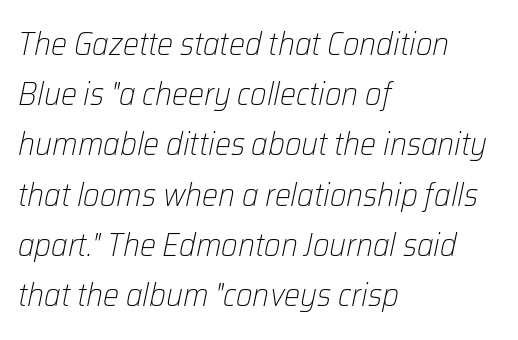
Looks like regular typesetting: each glyph gets only the width it needs. The font sits on the lighter half of the weight spectrum, regular included. Nothing unusual about the tracking: characters are spaced as the font intends. Typeset ragged right — the left edge is the straight one. Notice how descenders clear the ascenders below comfortably — that's standard leading. Compared with ordinary roman type, these characters are visibly tilted.
